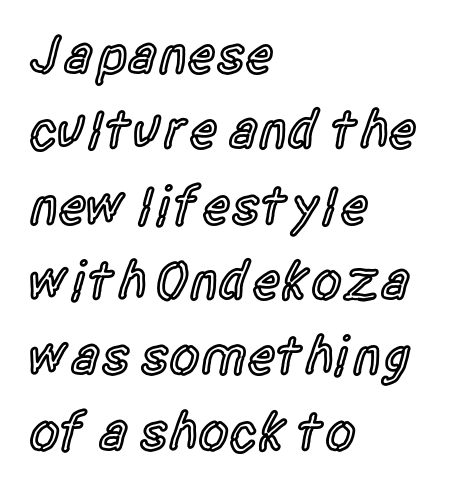
{"serif": "no", "bold": "semi", "weight": "semibold", "width": "condensed", "x_height": "large", "monospaced": "no", "underline": "no", "align": "left", "line_spacing": "normal", "line_spacing_ratio": 1.37, "letter_spacing": "normal", "letter_spacing_em": 0.0, "glyph_px": 55}
